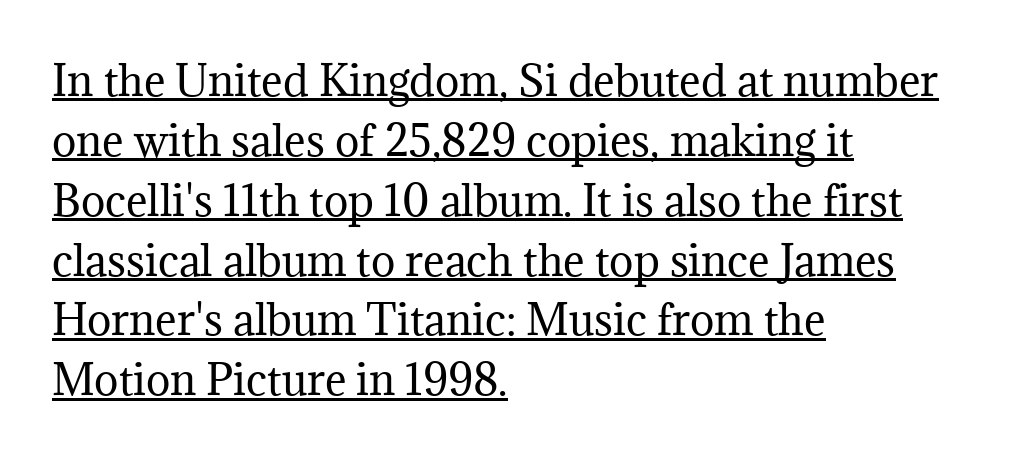
The image shows 41 px regular-weight serif type, upright; set left-aligned, normal line spacing (1.46x), normal letter spacing, underlined; medium stroke contrast and a medium x-height.
